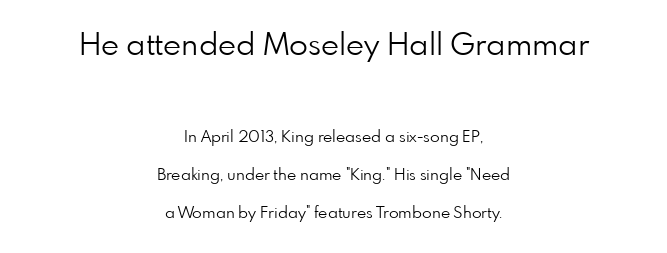
The image shows 31 px light sans-serif type, upright; set centered, loose line spacing (2.39x), normal letter spacing, not underlined; the first (top) block is 1.94x larger; low stroke contrast and a small x-height.
